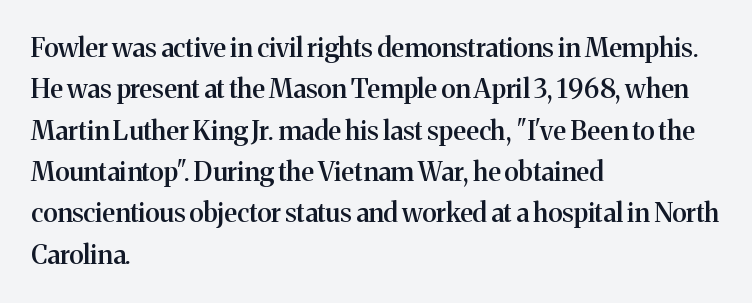
Q: Is the text bold? A: Semi-bold.
Q: Is the text italic (slanted)? A: No, it is upright.
Q: Is the text underlined? A: No.
Q: How is the paragraph aligned? A: Left-aligned.
Q: Is the spacing between letters normal or unusually wide? A: Normal.
Q: Is the spacing between lines tight, normal or loose? A: Normal.
